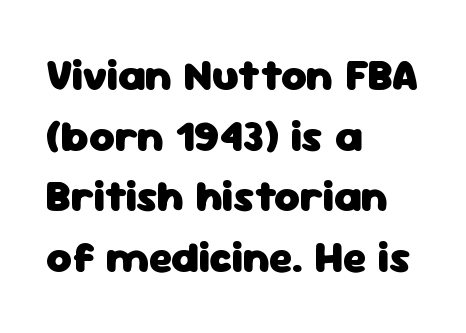
The image shows 44 px heavy sans-serif type, upright; set left-aligned, normal line spacing (1.38x), normal letter spacing, not underlined; low stroke contrast and a medium x-height.
